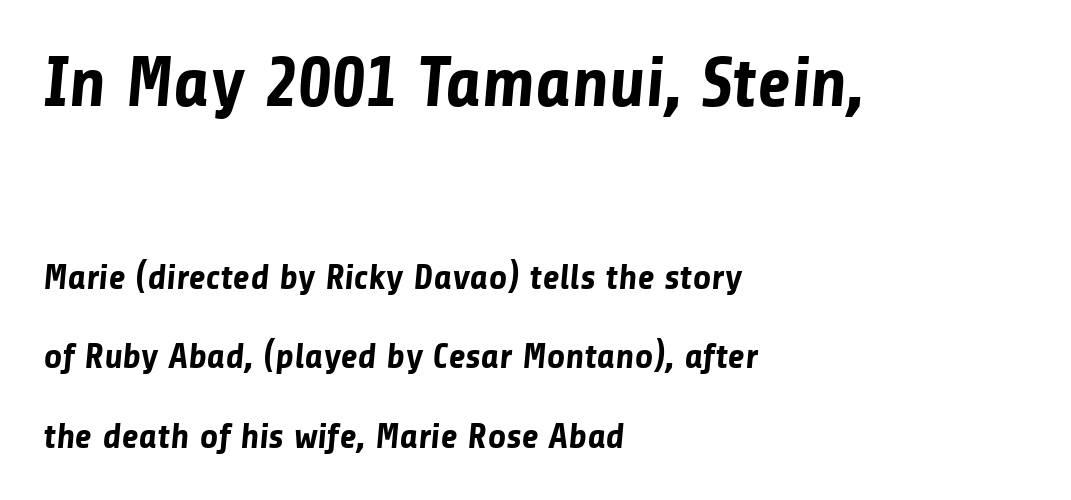
Spacing verdict: proportional, widths tailored to each character. Each word holds together tightly as a unit, with standard inter-letter gaps. Plenty of ink on the page — the face is bold. Type size steps down from the first block to the second. Bare-footed words on every line. Every row of glyphs begins at an identical x-position on the left.
